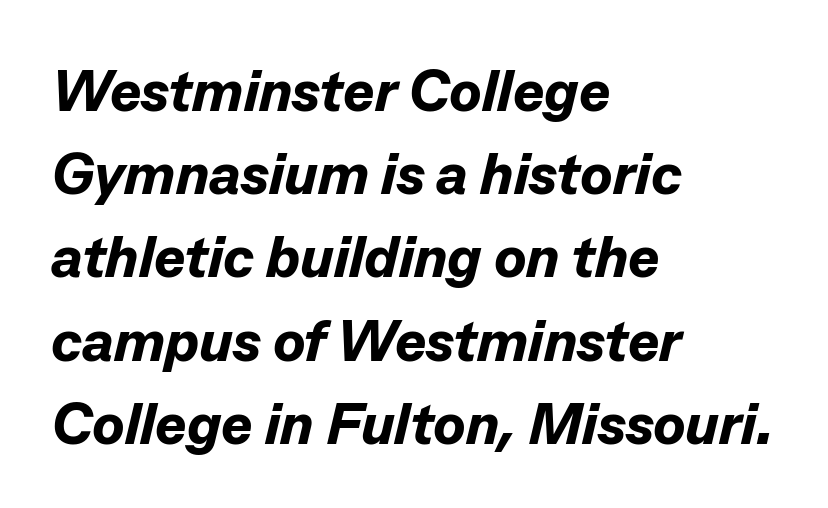
The image shows 59 px bold type, italic (leaning right); set left-aligned, normal line spacing (1.41x), normal letter spacing, not underlined; low stroke contrast and a medium x-height.
